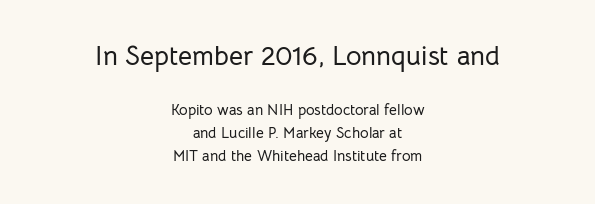
Type size steps down from the first block to the second. Compared with typical paragraphs, the rows here are spaced about the same. Underlining? Definitely not there. Horizontally, the lines are justified to the midpoint only. You can tell it's not italic because the verticals are truly vertical. Tracking here is standard; glyphs follow each other at the usual distance.
